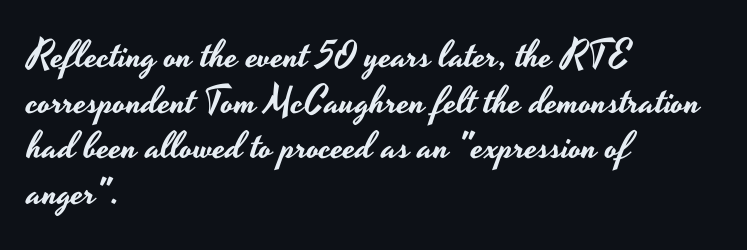
{"serif": "no", "width": "wide", "stroke_contrast": "low", "x_height": "small", "monospaced": "no", "underline": "no", "align": "left", "line_spacing_ratio": 1.2, "letter_spacing": "normal", "letter_spacing_em": 0.0, "glyph_px": 38}
